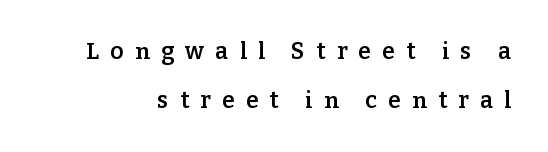
Q: Is the text bold? A: Semi-bold.
Q: Is the text italic (slanted)? A: No, it is upright.
Q: Is the text underlined? A: No.
Q: Is the spacing between letters normal or unusually wide? A: Unusually wide.
Q: Is the spacing between lines tight, normal or loose? A: Loose.
